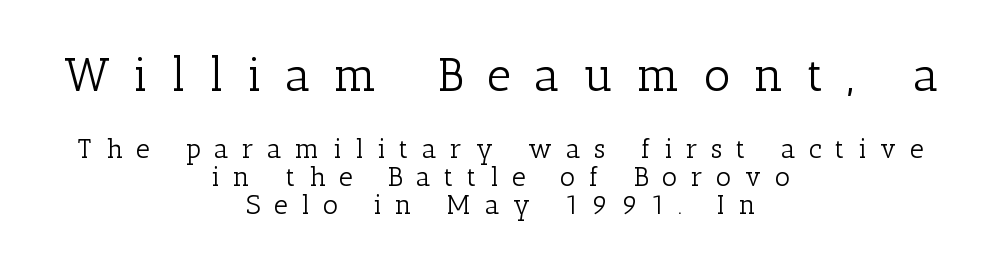
Q: Is the text bold? A: No.
Q: Is the text italic (slanted)? A: No, it is upright.
Q: Is the typeface a serif or a sans-serif typeface? A: Serif.
Q: Is the text underlined? A: No.
Q: How is the paragraph aligned? A: Centered.
Q: Is the spacing between letters normal or unusually wide? A: Unusually wide.
Q: Is the spacing between lines tight, normal or loose? A: Tight.
Q: Which block of text is set in a larger size, the first (top) or the second (bottom)? A: The first (top) one.
Q: Width (condensed, normal, or wide)? A: Normal.
Q: Stroke contrast? A: Low.
Q: x-height? A: Medium.
Q: Monospaced? A: No.
